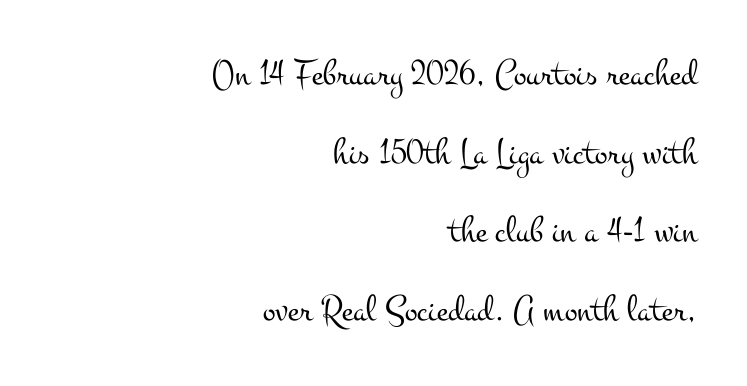
Q: Is the text bold? A: No.
Q: Is the text italic (slanted)? A: Yes.
Q: Is the typeface a serif or a sans-serif typeface? A: Serif.
Q: Is the text underlined? A: No.
Q: How is the paragraph aligned? A: Right-aligned.
Q: Is the spacing between letters normal or unusually wide? A: Normal.
Q: Is the spacing between lines tight, normal or loose? A: Loose.
Q: Width (condensed, normal, or wide)? A: Wide.
Q: Stroke contrast? A: Medium.
Q: x-height? A: Small.
Q: Monospaced? A: No.
